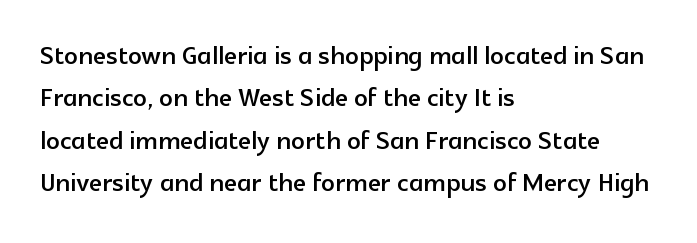
Type without underlining. Line starts are locked; line ends wander. Serifs: no, the terminals of the letterforms are clean. Rows of type keep a routine distance in the vertical direction. Spacing between characters is what you'd get straight out of the box.
